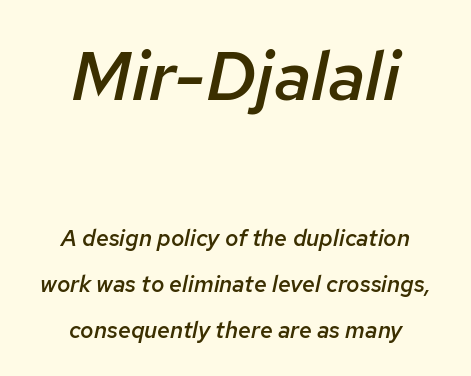
Q: Is the text bold? A: Semi-bold.
Q: Is the text italic (slanted)? A: Yes, it leans right by about 12 degrees.
Q: Is the text underlined? A: No.
Q: How is the paragraph aligned? A: Centered.
Q: Is the spacing between letters normal or unusually wide? A: Normal.
Q: Is the spacing between lines tight, normal or loose? A: Loose.
Q: Which block of text is set in a larger size, the first (top) or the second (bottom)? A: The first (top) one.
Q: Width (condensed, normal, or wide)? A: Normal.
Q: Stroke contrast? A: Low.
Q: x-height? A: Medium.
Q: Monospaced? A: No.
